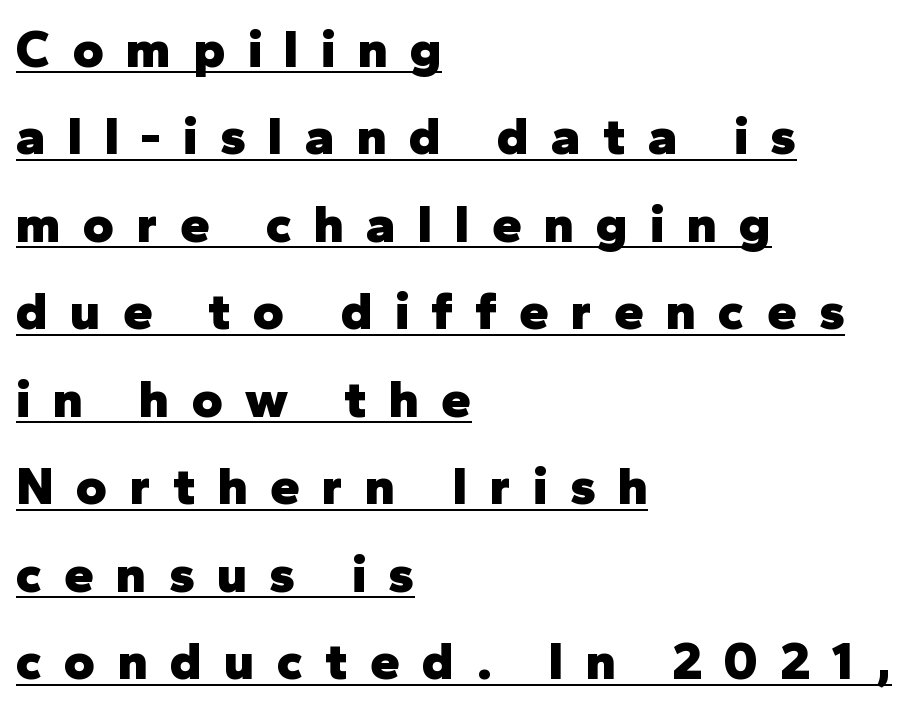
The image shows 53 px heavy sans-serif type, upright; set left-aligned, normal line spacing (1.65x), unusually wide letter spacing (+0.42 em), underlined; low stroke contrast and a medium x-height.
